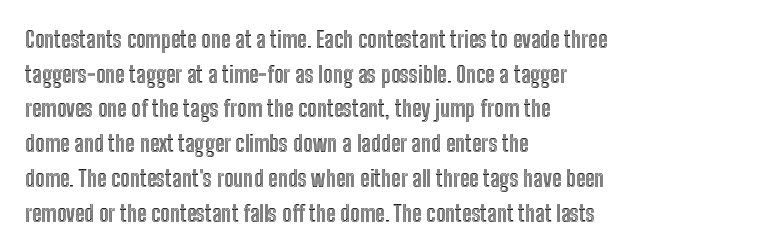
Q: Is the text italic (slanted)? A: No, it is upright.
Q: Is the text underlined? A: No.
Q: How is the paragraph aligned? A: Left-aligned.
Q: Is the spacing between letters normal or unusually wide? A: Normal.
Q: Is the spacing between lines tight, normal or loose? A: Normal.
